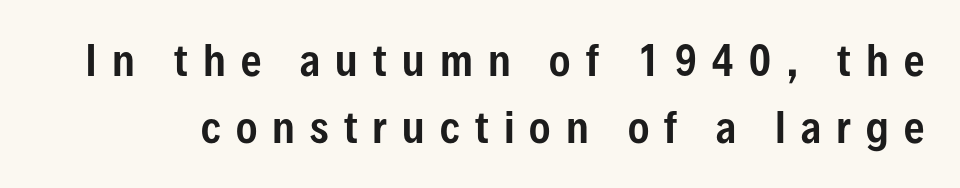
The image shows 40 px condensed sans-serif type, upright; set normal line spacing (1.67x), unusually wide letter spacing (+0.38 em), not underlined; low stroke contrast and a medium x-height.
